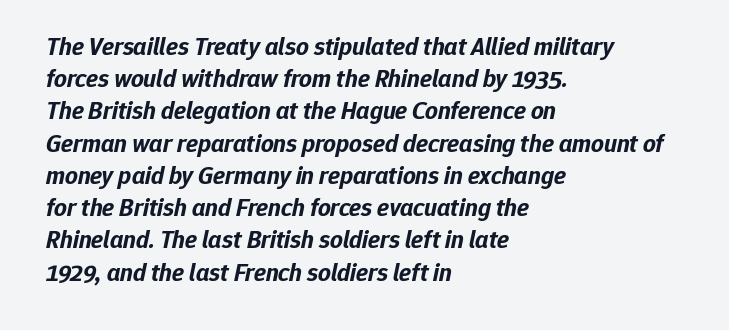
The image shows 25 px bold type, italic (leaning right); set left-aligned, normal line spacing (1.29x), normal letter spacing, not underlined.
